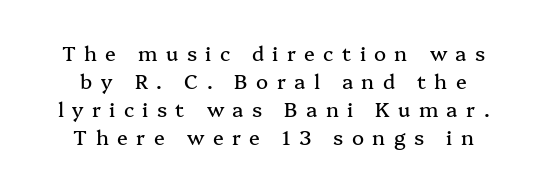
The foot of each line stays bare and open. It's the straight-up-and-down kind of type. The leading is moderate, giving the passage an even texture. Is the letter spacing exaggerated? Yes — the characters are pushed far apart. Compared with a flush-left layout, this one balances lines on the center instead.
